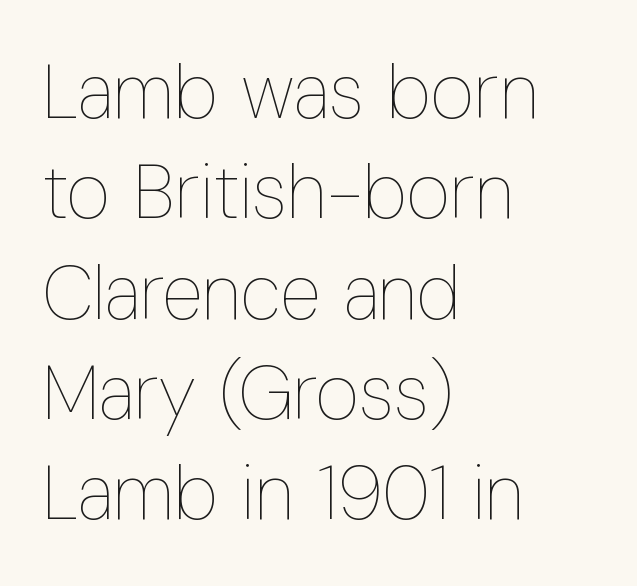
Q: Is the text bold? A: No.
Q: Is the text italic (slanted)? A: No, it is upright.
Q: Is the text underlined? A: No.
Q: How is the paragraph aligned? A: Left-aligned.
Q: Is the spacing between letters normal or unusually wide? A: Normal.
Q: Is the spacing between lines tight, normal or loose? A: Normal.
Q: Width (condensed, normal, or wide)? A: Condensed.
Q: Stroke contrast? A: Low.
Q: x-height? A: Medium.
Q: Monospaced? A: No.
